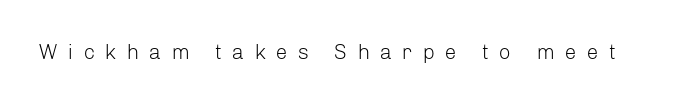
Q: Is the text bold? A: No.
Q: Is the text italic (slanted)? A: No, it is upright.
Q: Is the text underlined? A: No.
Q: Is the spacing between letters normal or unusually wide? A: Unusually wide.
